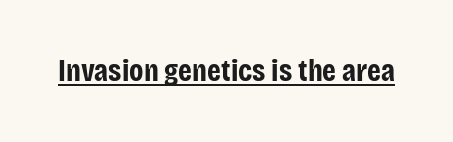
The image shows 31 px bold, condensed sans-serif type, upright; set normal letter spacing, underlined; low stroke contrast and a large x-height.
